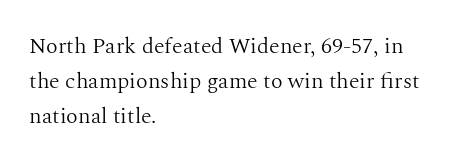
All the whitespace from short lines collects on the right. No extra tracking has been applied to these lines. Characters remain perfectly vertical along every line. The space beneath each line is pristine and unruled. Vertical stems look standard width or narrower in stroke.
